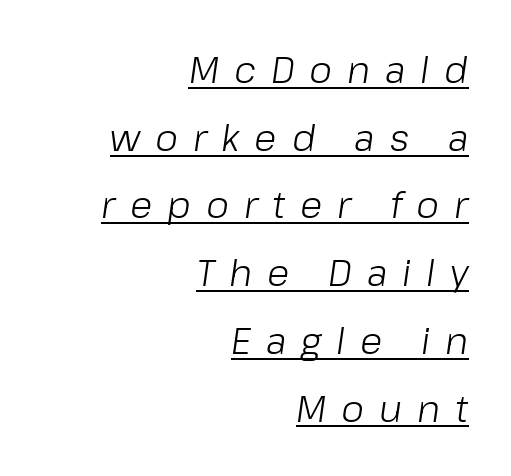
Notice how a bar underscores the lettering throughout. The horizontal fit of the characters is loose and conspicuously gappy. Is this a heavy cut? Hardly; it is regular or lighter. You could not count columns in this text — the font is proportionally spaced. The paragraph shown leans on its right margin.
